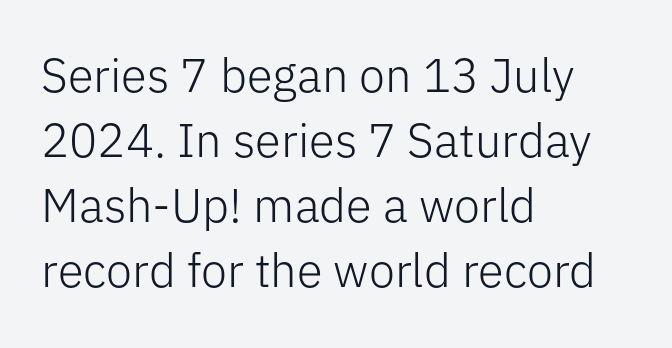
Whoever set this chose a conventional vertical rhythm. The gaps between neighbouring characters are ordinary and unremarkable. One-word summary of the alignment: left. This is sans-serif lettering, the kind often seen on screens and signage. The characters are drawn with everyday or finer stroke widths. The gap between lines stays unmarked.
